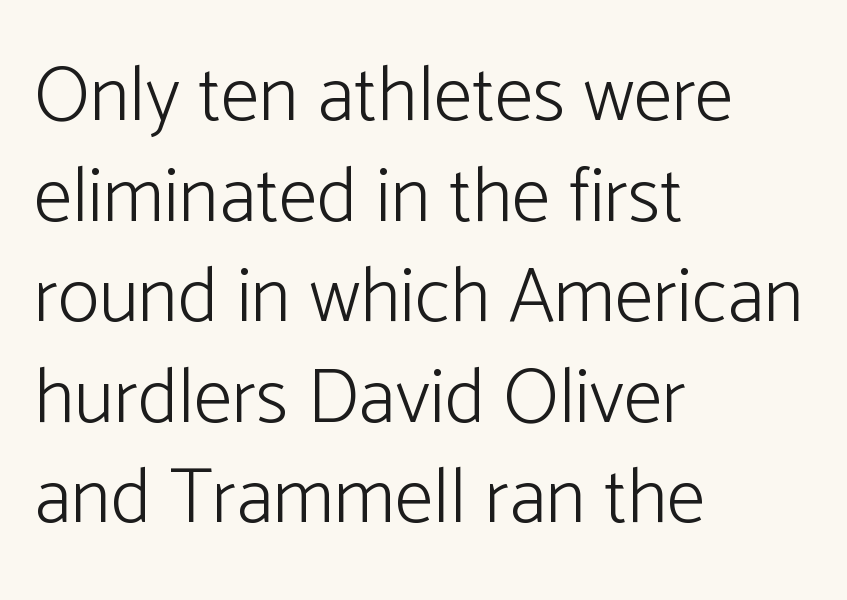
The image shows 78 px light sans-serif type, upright; set left-aligned, normal line spacing (1.29x), normal letter spacing, not underlined; low stroke contrast and a medium x-height.
